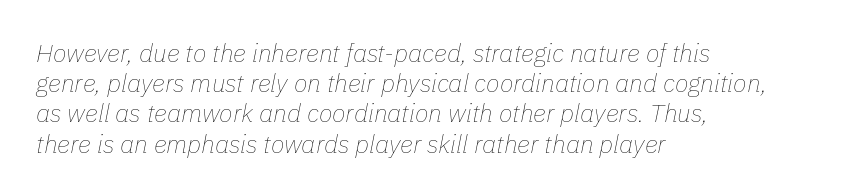
Q: Is the text bold? A: No.
Q: Is the text italic (slanted)? A: Yes, it leans right by about 11 degrees.
Q: Is the text underlined? A: No.
Q: How is the paragraph aligned? A: Left-aligned.
Q: Is the spacing between letters normal or unusually wide? A: Normal.
